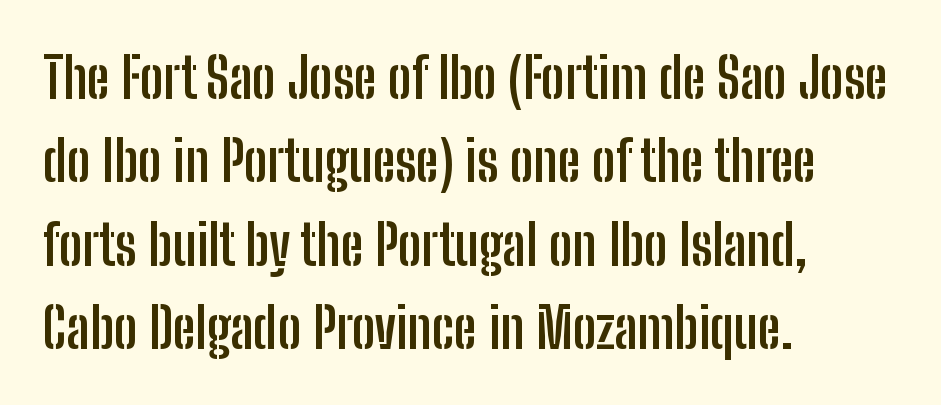
Q: Is the text bold? A: Yes.
Q: Is the text italic (slanted)? A: No, it is upright.
Q: Is the typeface a serif or a sans-serif typeface? A: Sans-serif.
Q: Is the text underlined? A: No.
Q: How is the paragraph aligned? A: Left-aligned.
Q: Is the spacing between letters normal or unusually wide? A: Normal.
Q: Is the spacing between lines tight, normal or loose? A: Normal.
Q: Width (condensed, normal, or wide)? A: Condensed.
Q: Stroke contrast? A: Low.
Q: x-height? A: Medium.
Q: Monospaced? A: No.
